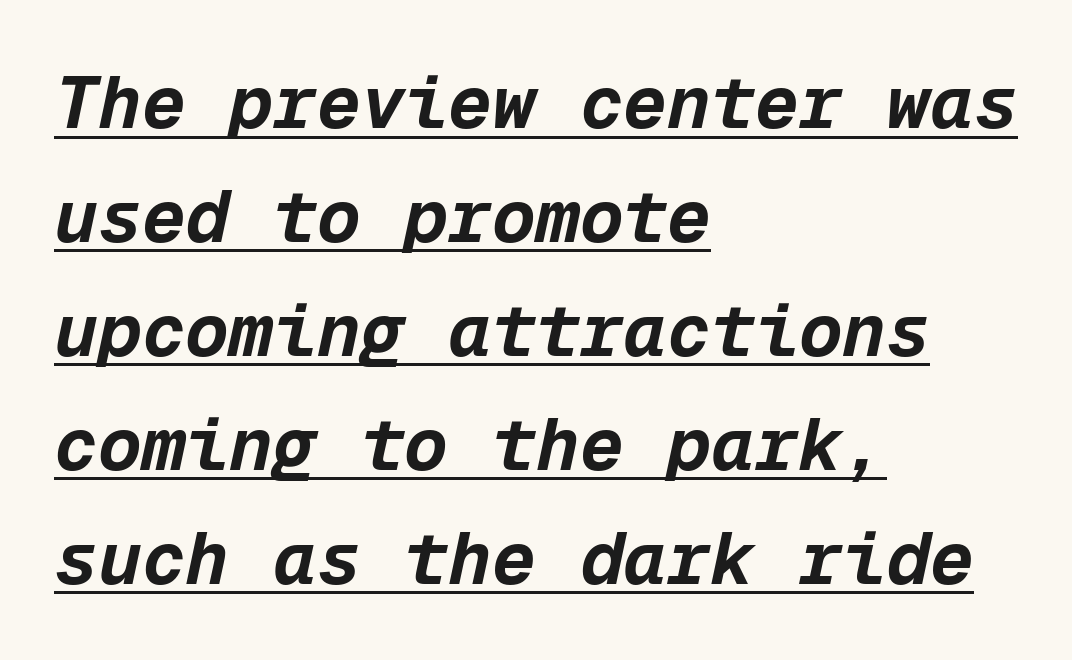
{"italic": "yes", "lean": "right", "slant_degrees": 12, "bold": "yes", "weight": "bold", "width": "normal", "stroke_contrast": "low", "x_height": "medium", "monospaced": "yes", "underline": "yes", "align": "left", "line_spacing": "normal", "line_spacing_ratio": 1.56, "letter_spacing": "normal", "letter_spacing_em": 0.0, "glyph_px": 73}
